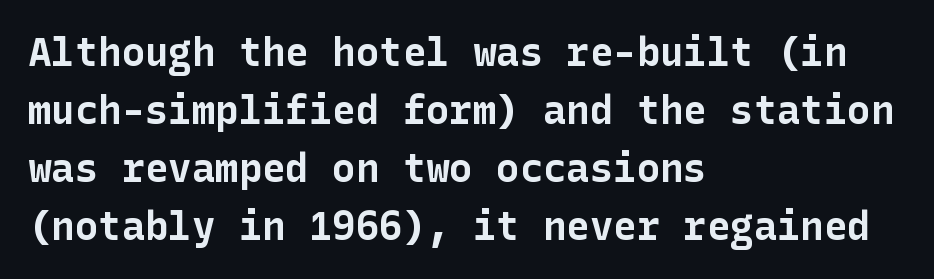
The rag falls on the right side of this text block. Weight check: bold — yes, fully. No word sits above an underline. Nobody touched the tracking dial on this one. The rows are spaced the way most documents space them. Characters remain perfectly vertical along every line.
